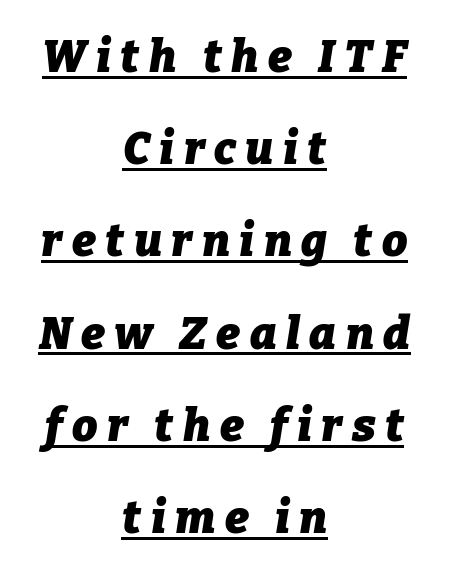
Q: Is the text bold? A: Yes.
Q: Is the text italic (slanted)? A: Yes, it leans right by about 9 degrees.
Q: Is the text underlined? A: Yes.
Q: How is the paragraph aligned? A: Centered.
Q: Is the spacing between letters normal or unusually wide? A: Unusually wide.
Q: Is the spacing between lines tight, normal or loose? A: Loose.
Q: Width (condensed, normal, or wide)? A: Normal.
Q: Stroke contrast? A: Low.
Q: x-height? A: Medium.
Q: Monospaced? A: No.
